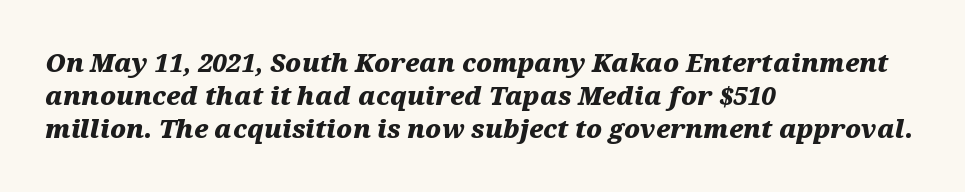
The image shows 25 px bold type, italic (leaning right); set left-aligned, normal line spacing (1.33x), normal letter spacing, not underlined.
